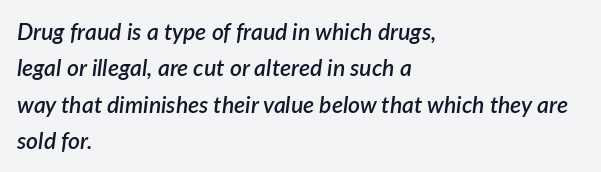
Anything drawn beneath the words? Only blank space. Nobody touched the tracking dial on this one. An italicized treatment has been applied to the whole sample. Look at the stroke-to-counter ratio: somewhat heavy, a semibold. The compositor pushed each line to the left boundary.
